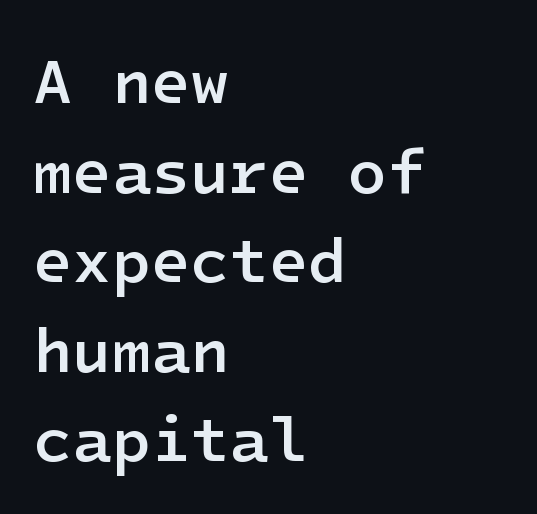
Q: Is the text bold? A: Semi-bold.
Q: Is the text italic (slanted)? A: No, it is upright.
Q: Is the typeface a serif or a sans-serif typeface? A: Sans-serif.
Q: Is the text underlined? A: No.
Q: How is the paragraph aligned? A: Left-aligned.
Q: Is the spacing between letters normal or unusually wide? A: Normal.
Q: Is the spacing between lines tight, normal or loose? A: Normal.
Q: Width (condensed, normal, or wide)? A: Normal.
Q: Stroke contrast? A: Low.
Q: x-height? A: Medium.
